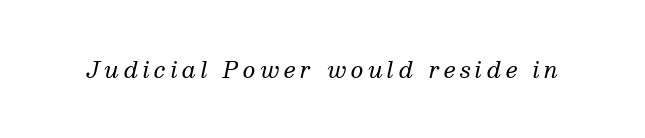
Q: Is the text bold? A: No.
Q: Is the text italic (slanted)? A: Yes, it leans right by about 13 degrees.
Q: Is the text underlined? A: No.
Q: Is the spacing between letters normal or unusually wide? A: Unusually wide.
